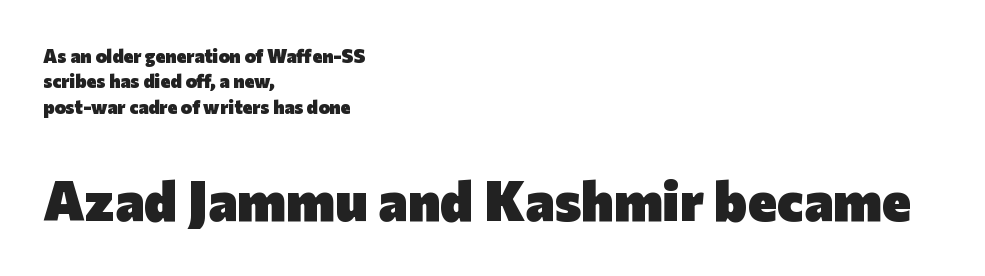
The image shows 56 px heavy sans-serif type, upright; set left-aligned, normal line spacing (1.33x), normal letter spacing, not underlined; the second (bottom) block is 2.95x larger; low stroke contrast and a medium x-height.
